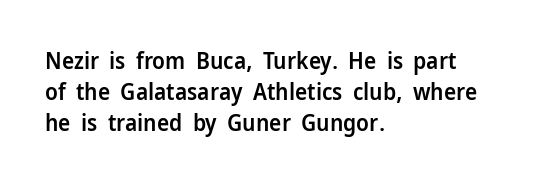
{"italic": "no", "bold": "semi", "underline": "no", "align": "left", "line_spacing": "normal", "line_spacing_ratio": 1.34, "letter_spacing": "normal", "letter_spacing_em": 0.0, "glyph_px": 23}
